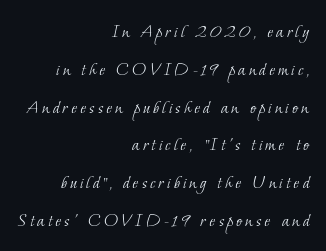
The typeface has the unassuming heft of standard copy or less. Short and long lines alike share a common ending point at right. The space directly below the letters is spotless.
